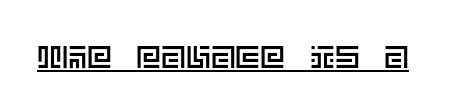
{"italic": "no", "width": "normal", "x_height": "large", "underline": "yes", "letter_spacing": "normal", "letter_spacing_em": 0.0, "glyph_px": 31}
